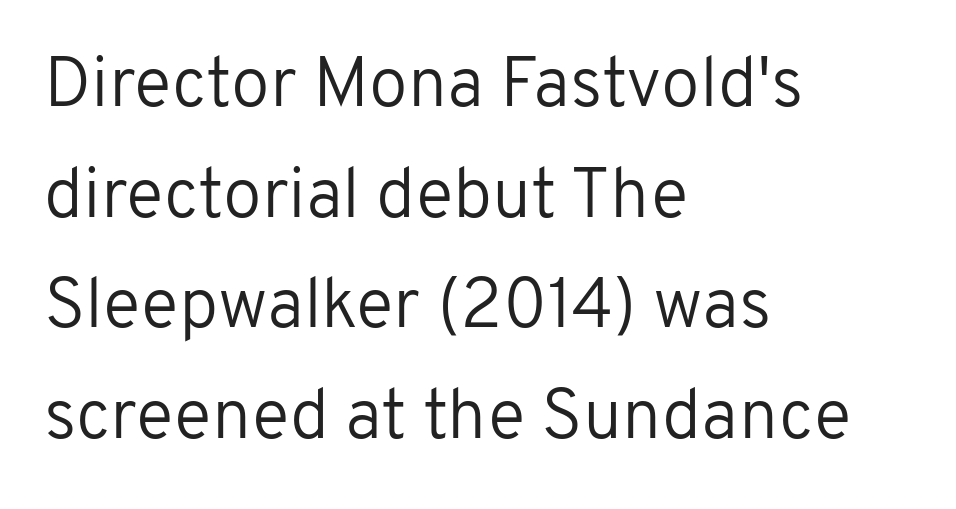
The image shows 70 px regular-weight sans-serif type, upright; set left-aligned, normal line spacing (1.58x), normal letter spacing, not underlined; low stroke contrast and a medium x-height.
